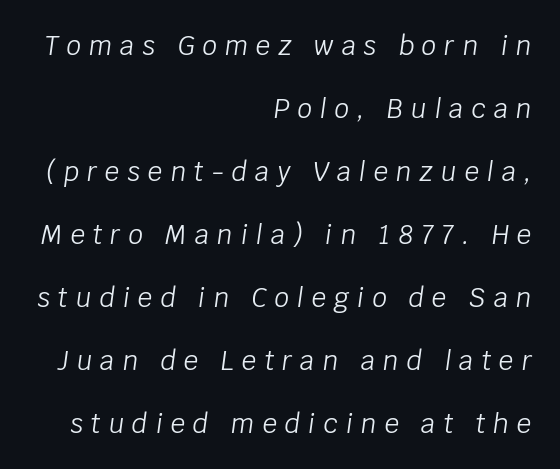
Glance below the letters and you will spot only blank space. Alignment: flush right. The letterforms stand isolated, each surrounded by extra space. The face used here has a pronounced slope to its letters.
